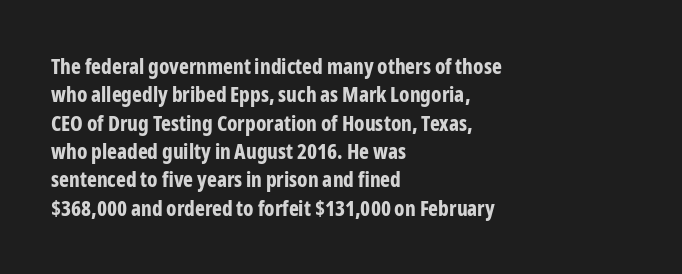
Q: Is the text bold? A: Yes.
Q: Is the text italic (slanted)? A: No, it is upright.
Q: Is the text underlined? A: No.
Q: How is the paragraph aligned? A: Left-aligned.
Q: Is the spacing between letters normal or unusually wide? A: Normal.
Q: Is the spacing between lines tight, normal or loose? A: Normal.
